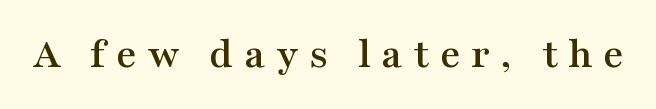
The passage shown has open, widely tracked lettering throughout. Stroke terminals: seriffed. Every stem runs plumb, perpendicular to the baseline. Unmarked baselines from the first word to the last. Note the varied advance widths — an 'i' is clearly narrower than an 'm'.
